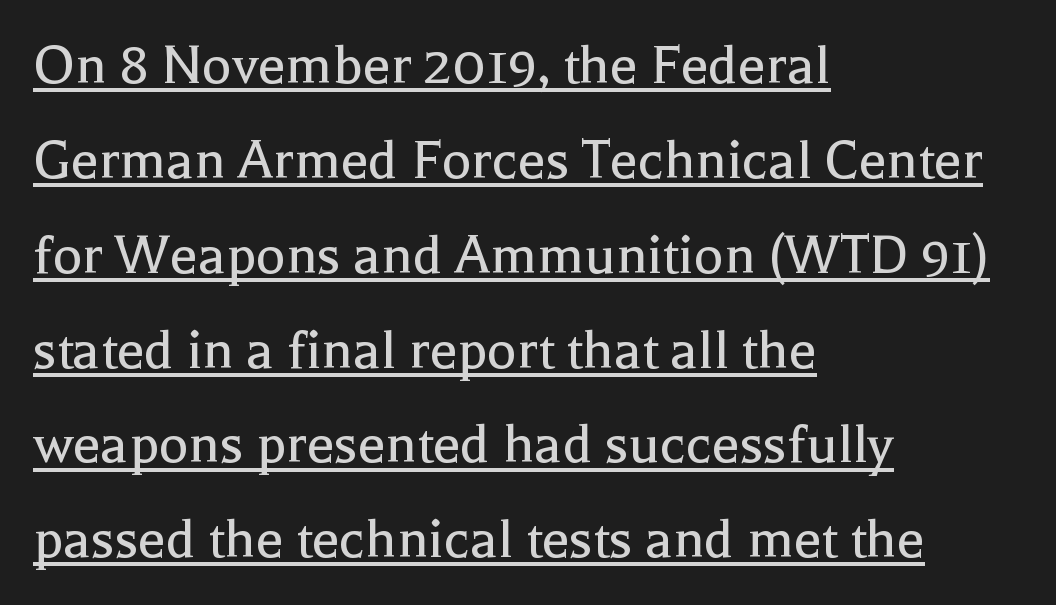
{"serif": "yes", "italic": "no", "bold": "no", "weight": "regular", "width": "normal", "x_height": "medium", "monospaced": "no", "underline": "yes", "align": "left", "line_spacing": "normal", "line_spacing_ratio": 1.53, "letter_spacing": "normal", "letter_spacing_em": 0.0, "glyph_px": 62}
